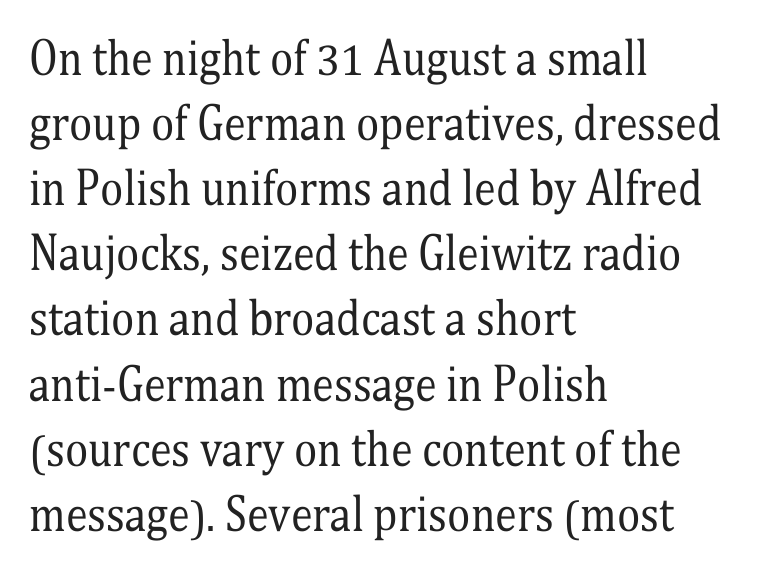
Q: Is the text bold? A: No.
Q: Is the text italic (slanted)? A: No, it is upright.
Q: Is the typeface a serif or a sans-serif typeface? A: Serif.
Q: Is the text underlined? A: No.
Q: How is the paragraph aligned? A: Left-aligned.
Q: Is the spacing between letters normal or unusually wide? A: Normal.
Q: Is the spacing between lines tight, normal or loose? A: Normal.
Q: Width (condensed, normal, or wide)? A: Condensed.
Q: Stroke contrast? A: Medium.
Q: x-height? A: Medium.
Q: Monospaced? A: No.
